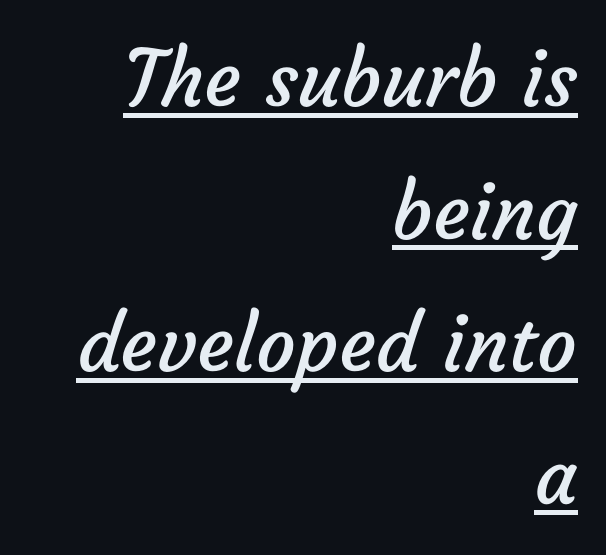
Is the letter spacing exaggerated? No — it looks like the ordinary default. Horizontal alignment here is rightward, an uncommon choice for prose. Is this a fixed-width face? No — the glyphs have proportional, varying widths. No letter is thick-stroked: the sample isn't bold. No feet cap the strokes, marking this as sans-serif type.
